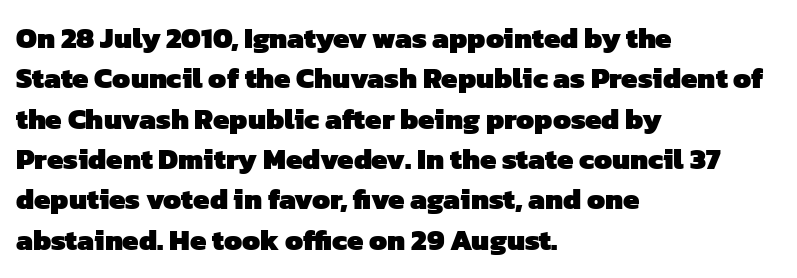
{"serif": "no", "bold": "yes", "weight": "heavy", "width": "normal", "stroke_contrast": "low", "x_height": "medium", "monospaced": "no", "underline": "no", "align": "left", "line_spacing": "normal", "line_spacing_ratio": 1.39, "letter_spacing": "normal", "letter_spacing_em": 0.0, "glyph_px": 29}
